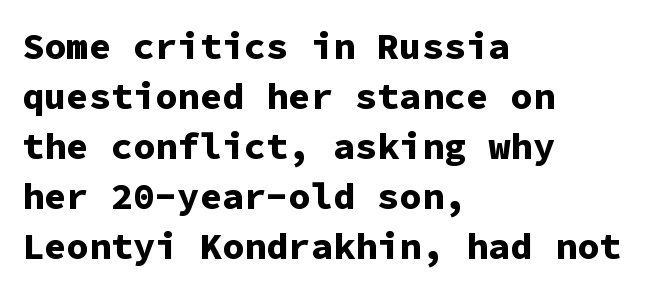
Q: Is the text bold? A: Yes.
Q: Is the text italic (slanted)? A: No, it is upright.
Q: Is the typeface a serif or a sans-serif typeface? A: Sans-serif.
Q: Is the text underlined? A: No.
Q: How is the paragraph aligned? A: Left-aligned.
Q: Is the spacing between letters normal or unusually wide? A: Normal.
Q: Is the spacing between lines tight, normal or loose? A: Normal.
Q: Width (condensed, normal, or wide)? A: Normal.
Q: Stroke contrast? A: Low.
Q: x-height? A: Medium.
Q: Monospaced? A: Yes.
